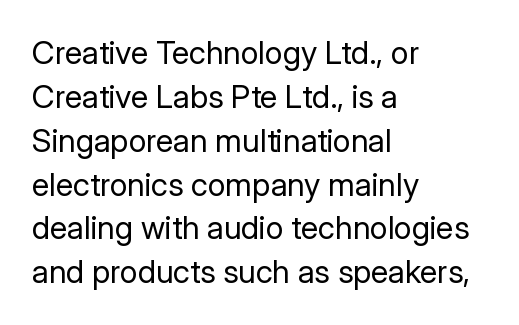
{"serif": "no", "italic": "no", "bold": "no", "weight": "regular", "width": "normal", "stroke_contrast": "low", "x_height": "medium", "monospaced": "no", "underline": "no", "align": "left", "line_spacing": "normal", "line_spacing_ratio": 1.37, "letter_spacing": "normal", "letter_spacing_em": 0.0, "glyph_px": 32}
